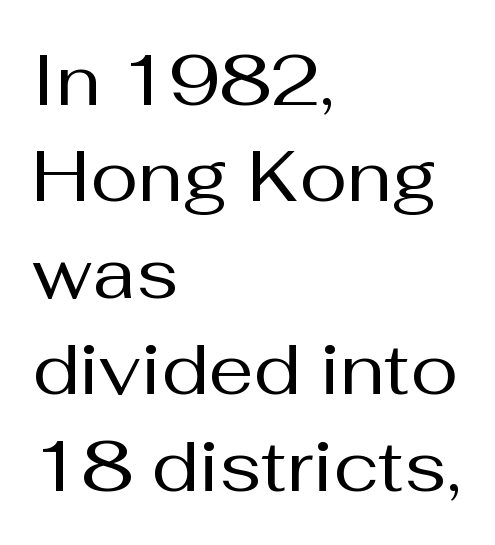
{"serif": "no", "italic": "no", "bold": "no", "weight": "regular", "width": "normal", "stroke_contrast": "medium", "x_height": "medium", "monospaced": "no", "underline": "no", "align": "left", "line_spacing": "normal", "line_spacing_ratio": 1.34, "letter_spacing": "normal", "letter_spacing_em": 0.0, "glyph_px": 72}
